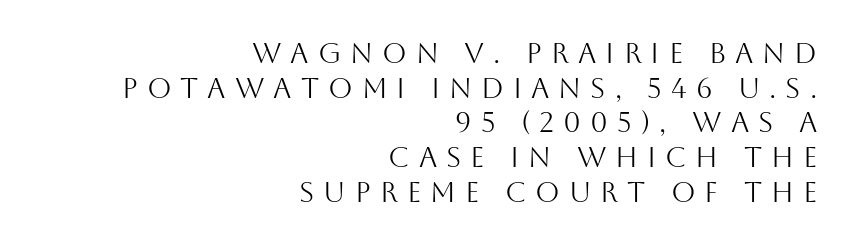
The image shows 28 px light sans-serif type, upright; set right-aligned, line spacing 1.24x, unusually wide letter spacing (+0.32 em), not underlined; medium stroke contrast and a large x-height.
